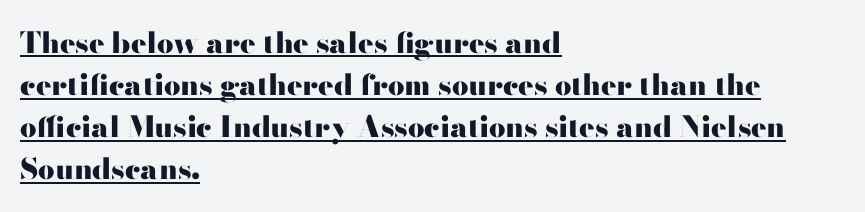
{"serif": "no", "italic": "no", "bold": "yes", "weight": "heavy", "width": "wide", "stroke_contrast": "high", "x_height": "small", "monospaced": "no", "underline": "yes", "align": "left", "line_spacing": "normal", "line_spacing_ratio": 1.45, "letter_spacing": "normal", "letter_spacing_em": 0.0, "glyph_px": 29}
